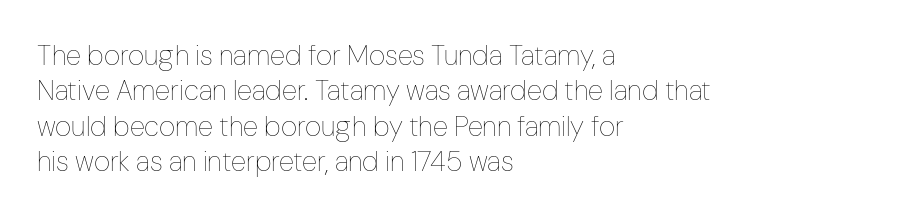
Q: Is the text bold? A: No.
Q: Is the text italic (slanted)? A: No, it is upright.
Q: Is the text underlined? A: No.
Q: How is the paragraph aligned? A: Left-aligned.
Q: Is the spacing between letters normal or unusually wide? A: Normal.
Q: Is the spacing between lines tight, normal or loose? A: Normal.
Q: Width (condensed, normal, or wide)? A: Condensed.
Q: Stroke contrast? A: Low.
Q: x-height? A: Medium.
Q: Monospaced? A: No.
